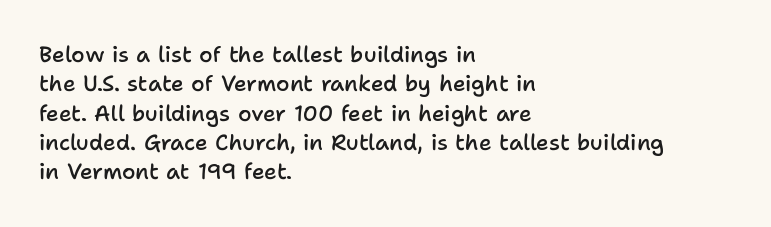
The image shows 22 px text type, upright; set left-aligned, normal line spacing (1.33x), normal letter spacing, not underlined.
